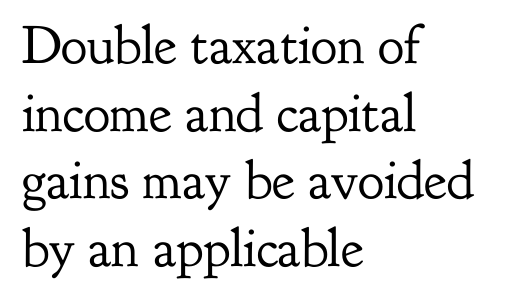
The image shows 55 px regular-weight serif type, upright; set left-aligned, line spacing 1.23x, normal letter spacing, not underlined; low stroke contrast and a small x-height.
